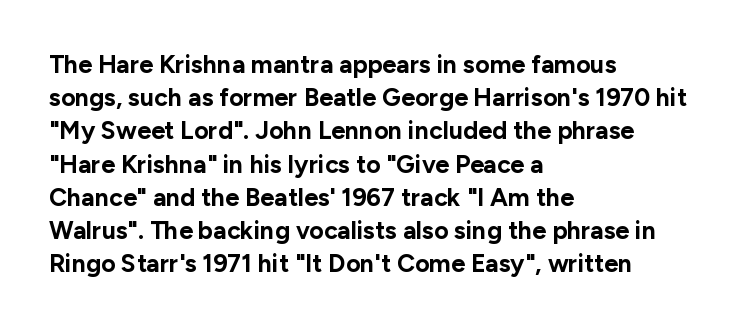
The image shows 25 px bold type, upright; set left-aligned, normal line spacing (1.33x), normal letter spacing, not underlined.
